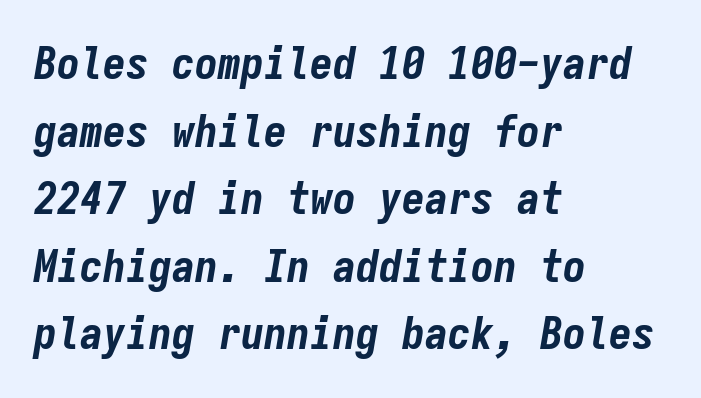
This sample has the even, mechanical cadence of fixed-width lettering. The typesetting leans heavy: a genuine bold. The ragged edge is on the right, which tells us the setting is flush left. If you drew a line through each stem, it would be angled. The zone under the glyphs is completely vacant.
